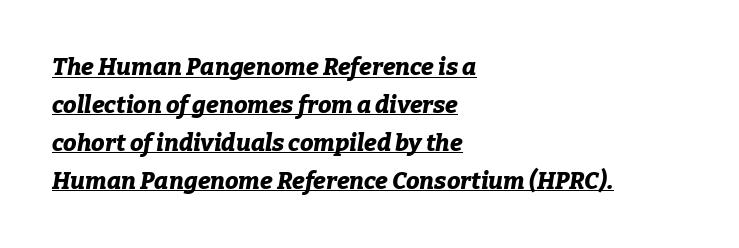
Q: Is the text bold? A: Yes.
Q: Is the text italic (slanted)? A: Yes, it leans right by about 9 degrees.
Q: Is the text underlined? A: Yes.
Q: How is the paragraph aligned? A: Left-aligned.
Q: Is the spacing between letters normal or unusually wide? A: Normal.
Q: Is the spacing between lines tight, normal or loose? A: Normal.
